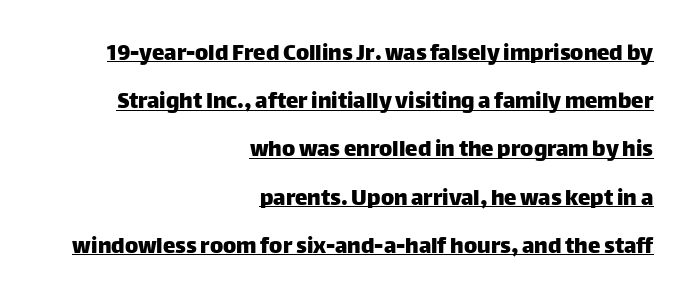
The image shows 25 px text type, upright; set right-aligned, loose line spacing (1.93x), normal letter spacing, underlined.
